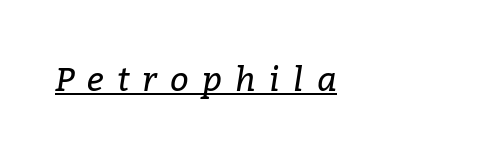
{"serif": "yes", "italic": "yes", "lean": "right", "slant_degrees": 9, "bold": "no", "weight": "regular", "width": "normal", "stroke_contrast": "low", "x_height": "medium", "monospaced": "no", "underline": "yes", "letter_spacing": "wide", "letter_spacing_em": 0.4, "glyph_px": 33}
